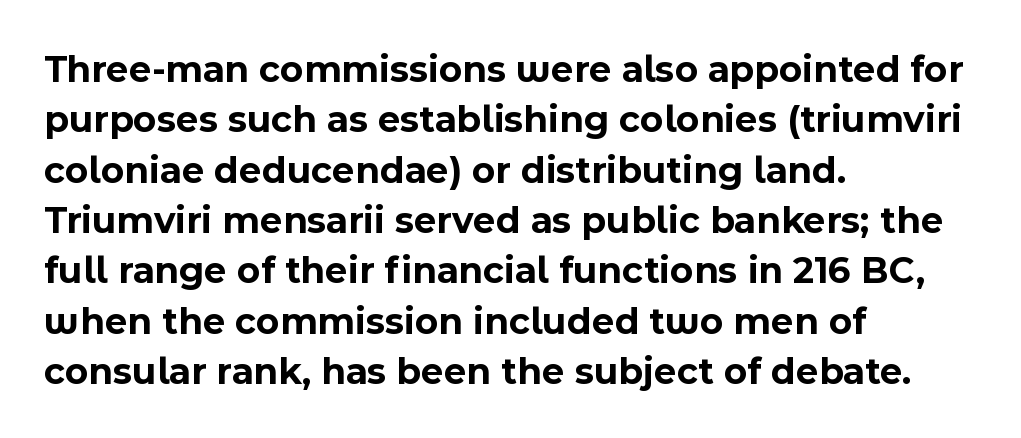
The image shows 39 px bold sans-serif type, upright; set left-aligned, normal line spacing (1.29x), normal letter spacing, not underlined; a medium x-height.
